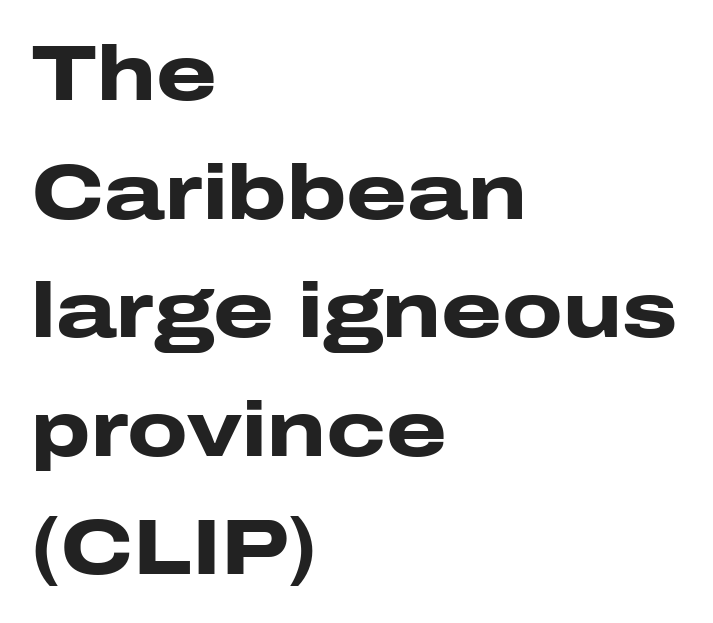
The image shows 78 px heavy, wide sans-serif type, upright; set left-aligned, normal line spacing (1.52x), normal letter spacing, not underlined; low stroke contrast and a medium x-height.
